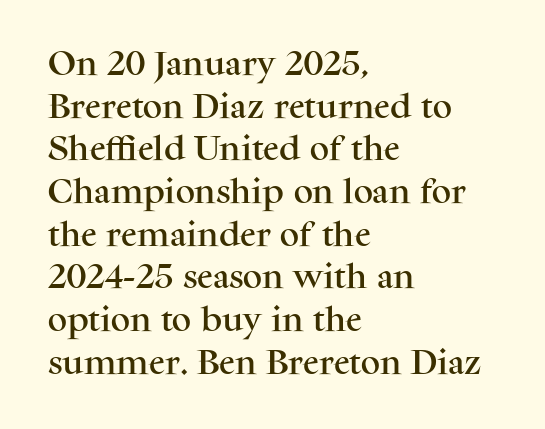
The words here are not underlined. Upright lettering throughout. This rendering leaves character spacing at its baseline value. These lines stack with their left ends in a neat column. Vertical spacing — default.
